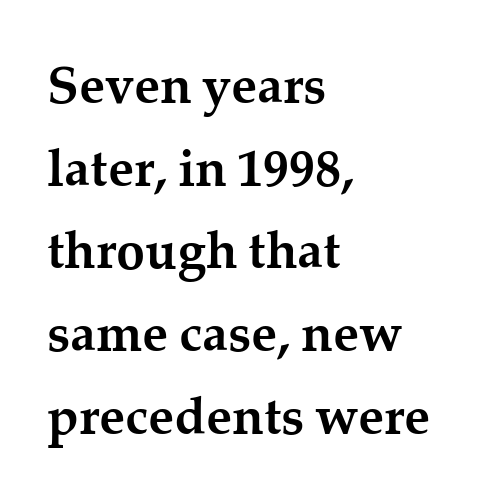
Q: Is the text bold? A: Yes.
Q: Is the text italic (slanted)? A: No, it is upright.
Q: Is the typeface a serif or a sans-serif typeface? A: Serif.
Q: Is the text underlined? A: No.
Q: How is the paragraph aligned? A: Left-aligned.
Q: Is the spacing between letters normal or unusually wide? A: Normal.
Q: Is the spacing between lines tight, normal or loose? A: Normal.
Q: Width (condensed, normal, or wide)? A: Normal.
Q: Stroke contrast? A: Medium.
Q: x-height? A: Medium.
Q: Monospaced? A: No.
